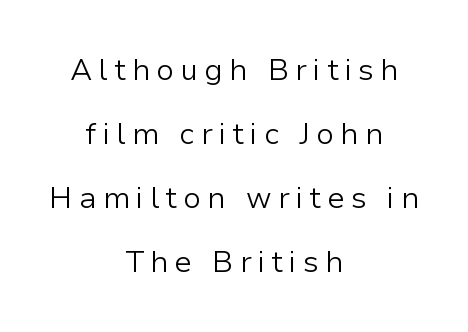
These lines are rendered in a variable-pitch font. The letters carry no serifs — their stems end cleanly without finishing strokes. These lines stand farther apart than default settings would place them. Underline: absent. Centered paragraph, ragged on both sides.
